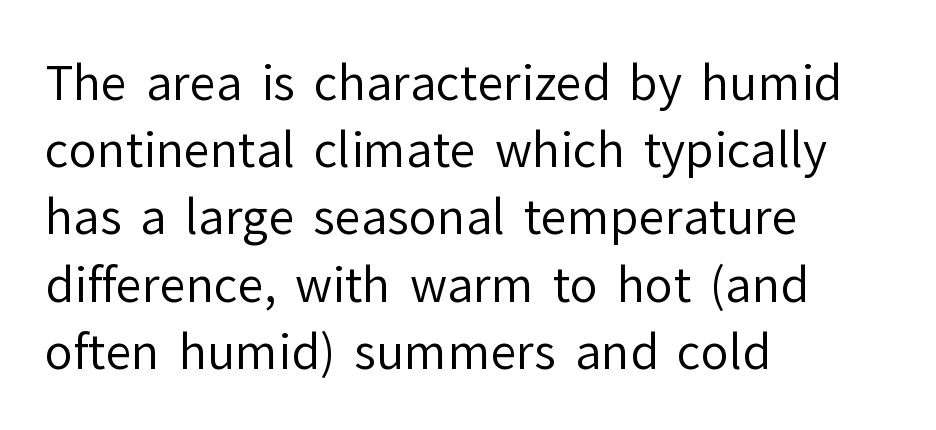
The image shows 47 px regular-weight sans-serif type, upright; set left-aligned, normal line spacing (1.43x), normal letter spacing, not underlined; low stroke contrast and a medium x-height.
